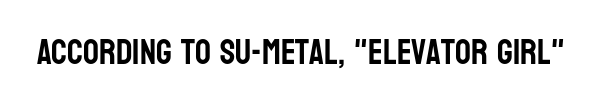
{"serif": "no", "italic": "no", "width": "condensed", "stroke_contrast": "low", "x_height": "large", "monospaced": "no", "underline": "no", "letter_spacing": "normal", "letter_spacing_em": 0.0, "glyph_px": 35}
